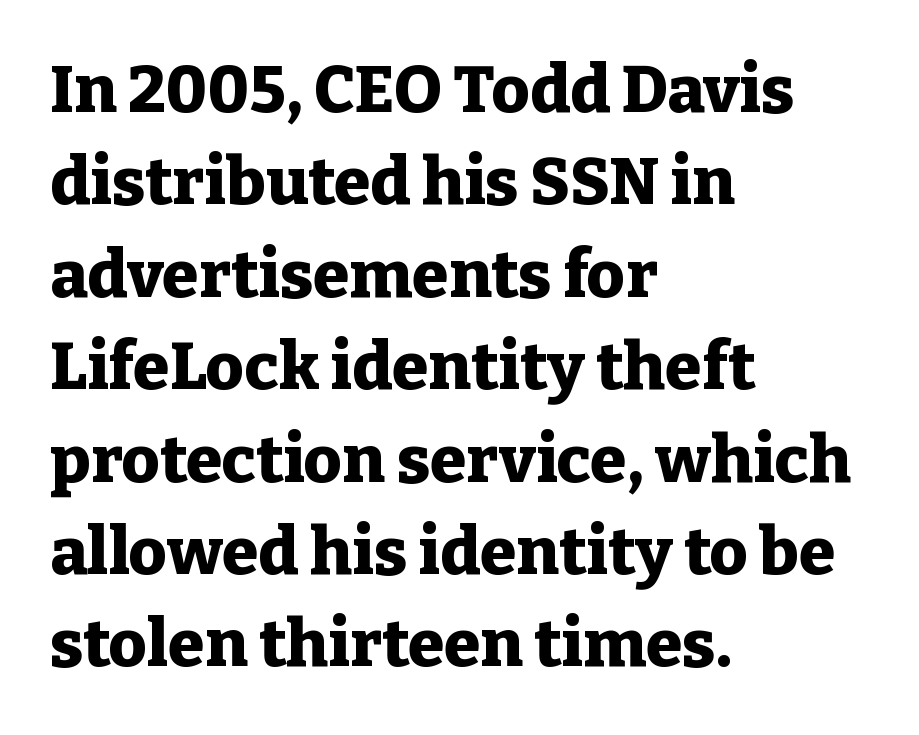
The image shows 66 px heavy serif type, upright; set left-aligned, normal line spacing (1.4x), normal letter spacing, not underlined; low stroke contrast and a medium x-height.
